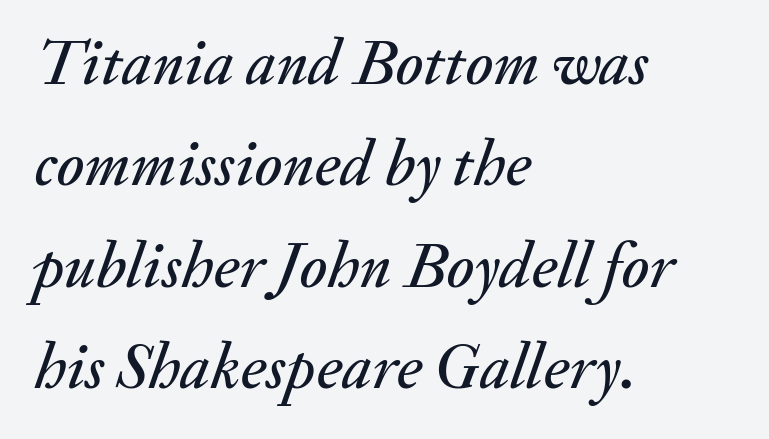
{"italic": "yes", "lean": "right", "slant_degrees": 20, "width": "normal", "stroke_contrast": "medium", "x_height": "small", "monospaced": "no", "underline": "no", "align": "left", "line_spacing": "normal", "line_spacing_ratio": 1.56, "letter_spacing": "normal", "letter_spacing_em": 0.0, "glyph_px": 65}
